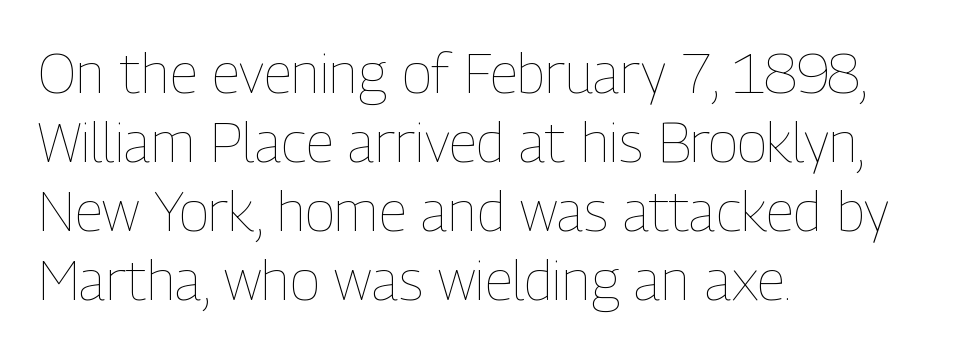
Stroke mass is kept to a normal reading level or below. Casual observation: everything's shoved over to the left. Honestly, the letter spacing is just normal — you wouldn't notice it. Only glyphs here, with clear space below each row. Every stem runs plumb, perpendicular to the baseline. This sample has the flowing, uneven cadence of proportional lettering.
